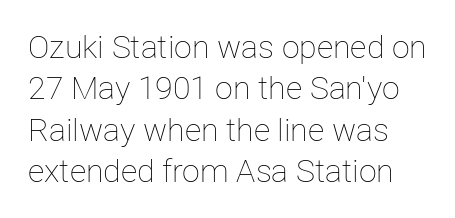
The image shows 32 px thin type, upright; set normal line spacing (1.29x), normal letter spacing, not underlined; low stroke contrast and a medium x-height.
